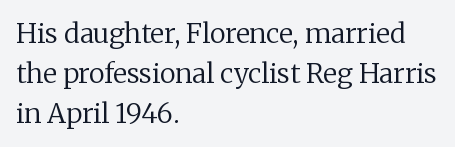
{"italic": "no", "bold": "no", "underline": "no", "align": "left", "line_spacing": "normal", "line_spacing_ratio": 1.48, "letter_spacing": "normal", "letter_spacing_em": 0.0, "glyph_px": 27}
